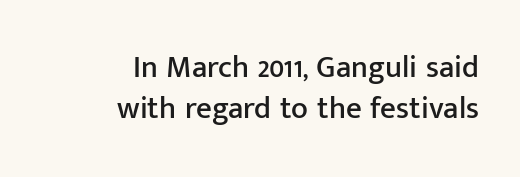
Stroke terminals: plain, sans-serif. The lettering holds an erect, upright posture throughout. This rendering uses right alignment, leaving the left contour irregular. Words appear dense and cohesive because spacing is normal.
